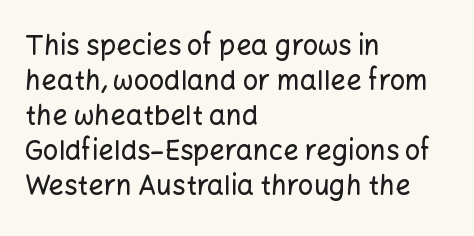
{"italic": "no", "underline": "no", "align": "left", "line_spacing": "normal", "line_spacing_ratio": 1.3, "letter_spacing": "normal", "letter_spacing_em": 0.0, "glyph_px": 27}
